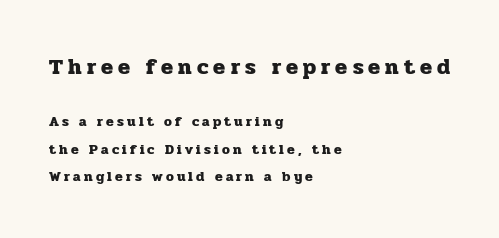
{"italic": "no", "bold": "yes", "underline": "no", "align": "left", "line_spacing": "loose", "line_spacing_ratio": 1.97, "letter_spacing": "wide", "letter_spacing_em": 0.23, "larger_block": "first", "size_ratio": 1.57, "glyph_px": 22}
